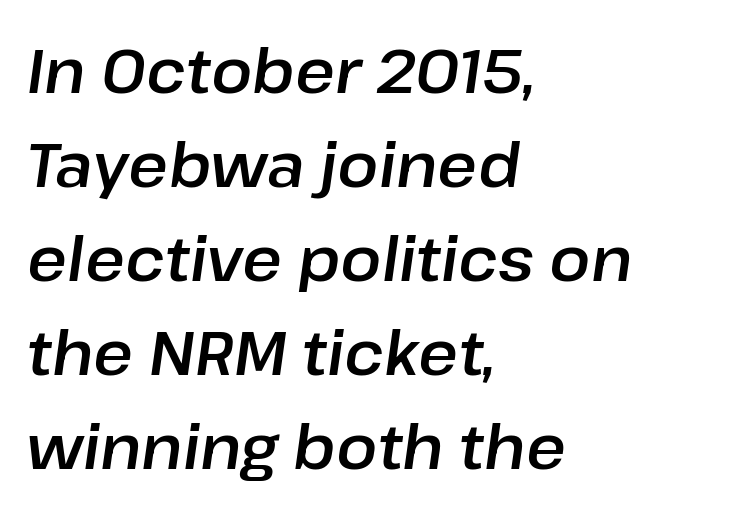
The words here are not underlined. The block of text has a typical density, with ordinary space between rows. Horizontal alignment here is leftward, the default for most running prose. Is this a fixed-width face? No — the glyphs have proportional, varying widths.
